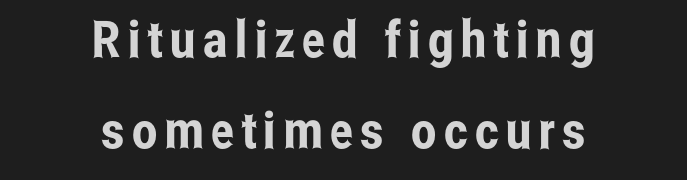
Q: Is the text italic (slanted)? A: No, it is upright.
Q: Is the typeface a serif or a sans-serif typeface? A: Sans-serif.
Q: Is the text underlined? A: No.
Q: How is the paragraph aligned? A: Centered.
Q: Width (condensed, normal, or wide)? A: Condensed.
Q: Stroke contrast? A: Low.
Q: x-height? A: Medium.
Q: Monospaced? A: No.
